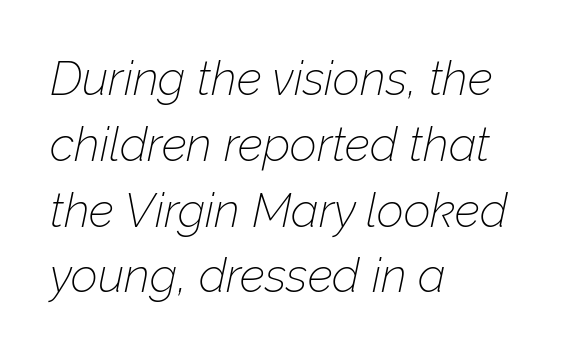
The image shows 47 px thin type, italic (leaning right); set left-aligned, normal line spacing (1.4x), normal letter spacing, not underlined; low stroke contrast and a medium x-height.
